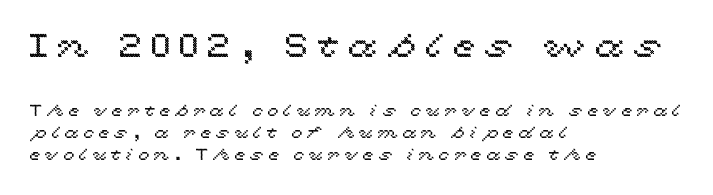
Q: Is the text italic (slanted)? A: Yes.
Q: Is the text underlined? A: No.
Q: How is the paragraph aligned? A: Left-aligned.
Q: Is the spacing between letters normal or unusually wide? A: Unusually wide.
Q: Is the spacing between lines tight, normal or loose? A: Normal.
Q: Which block of text is set in a larger size, the first (top) or the second (bottom)? A: The first (top) one.
Q: Width (condensed, normal, or wide)? A: Wide.
Q: x-height? A: Medium.
Q: Monospaced? A: No.
